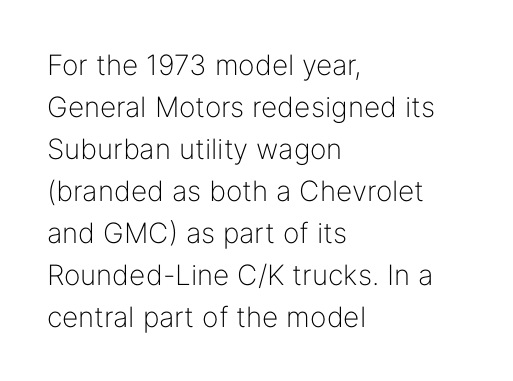
{"serif": "no", "italic": "no", "bold": "no", "weight": "light", "width": "normal", "stroke_contrast": "low", "x_height": "medium", "monospaced": "no", "underline": "no", "align": "left", "line_spacing": "normal", "line_spacing_ratio": 1.5, "letter_spacing": "normal", "letter_spacing_em": 0.0, "glyph_px": 28}
